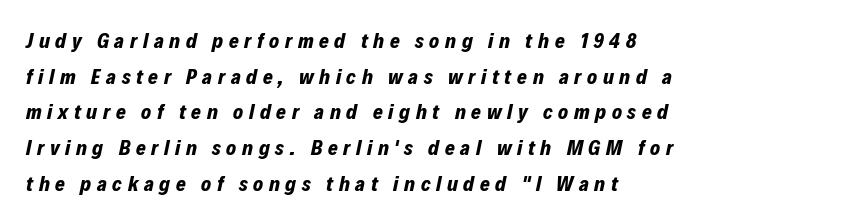
Caption: bold face, heavy strokes. One glance says typical: line gaps are just what's usual. Loose tracking; the words dissolve into strings of separated letters. Style check: oblique.
